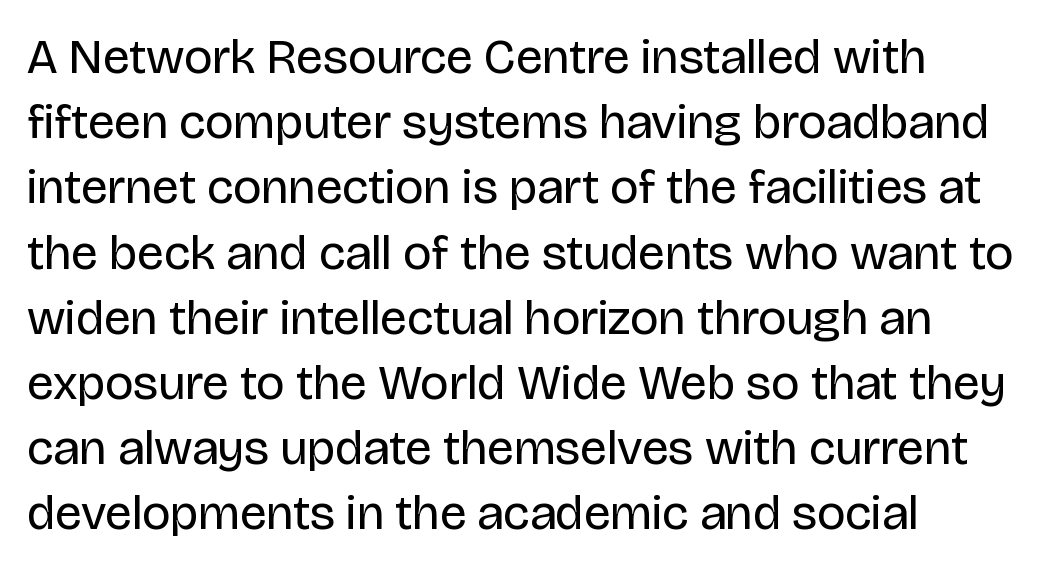
These lines stack with their left ends in a neat column. The space beneath each line is pristine and unruled. A roman cut, with each character standing at attention. To sum up the face: it is a sans, with no serifs. What stands out about the letter spacing? Nothing — it is the standard amount.
